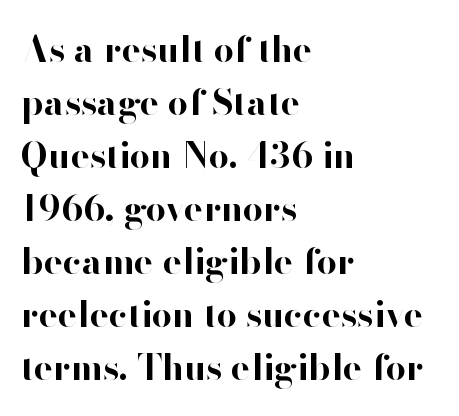
{"serif": "no", "italic": "no", "bold": "yes", "weight": "bold", "width": "normal", "stroke_contrast": "high", "x_height": "small", "monospaced": "no", "underline": "no", "align": "left", "line_spacing": "normal", "line_spacing_ratio": 1.47, "letter_spacing": "normal", "letter_spacing_em": 0.0, "glyph_px": 36}
